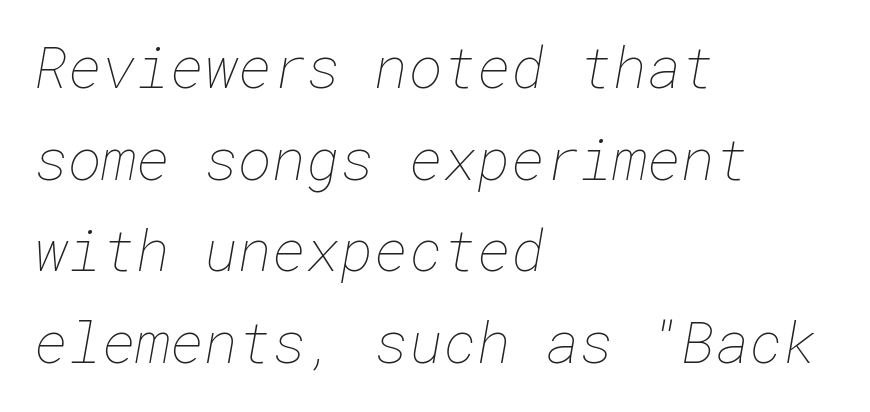
The image shows 58 px thin type; set left-aligned, normal line spacing (1.58x), normal letter spacing, not underlined; low stroke contrast and a medium x-height.
